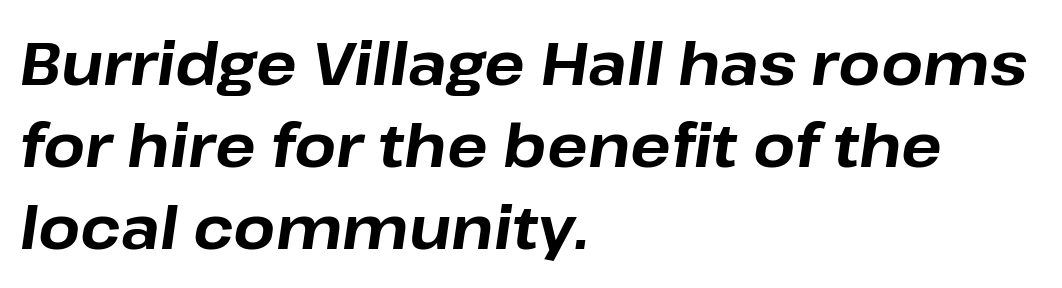
Q: Is the text bold? A: Yes.
Q: Is the text italic (slanted)? A: Yes, it leans right by about 8 degrees.
Q: Is the text underlined? A: No.
Q: How is the paragraph aligned? A: Left-aligned.
Q: Is the spacing between letters normal or unusually wide? A: Normal.
Q: Is the spacing between lines tight, normal or loose? A: Normal.
Q: Width (condensed, normal, or wide)? A: Normal.
Q: Stroke contrast? A: Low.
Q: x-height? A: Medium.
Q: Monospaced? A: No.
